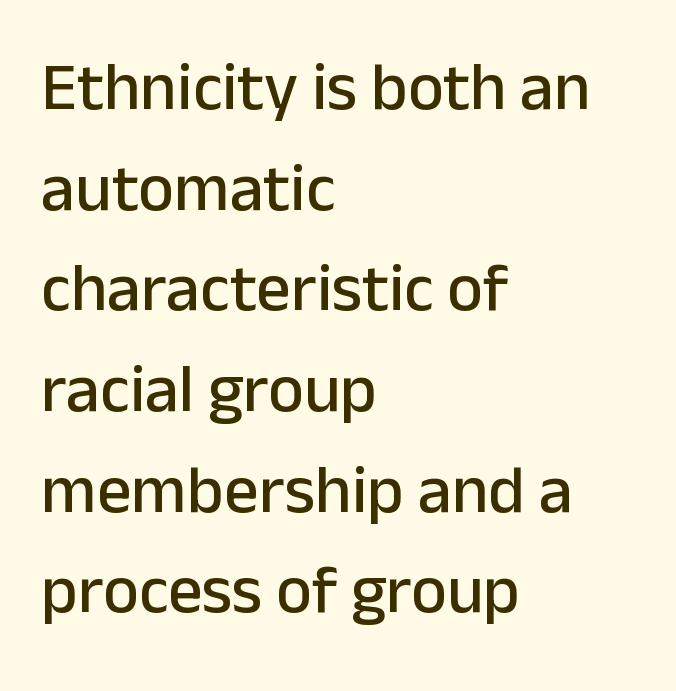
Q: Is the text italic (slanted)? A: No, it is upright.
Q: Is the typeface a serif or a sans-serif typeface? A: Sans-serif.
Q: Is the text underlined? A: No.
Q: How is the paragraph aligned? A: Left-aligned.
Q: Is the spacing between letters normal or unusually wide? A: Normal.
Q: Is the spacing between lines tight, normal or loose? A: Normal.
Q: Width (condensed, normal, or wide)? A: Normal.
Q: Stroke contrast? A: Low.
Q: x-height? A: Medium.
Q: Monospaced? A: No.
